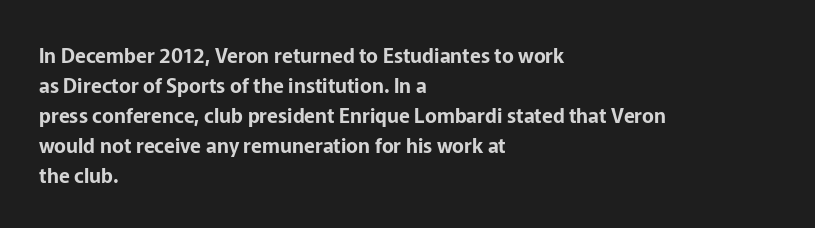
Q: Is the text italic (slanted)? A: No, it is upright.
Q: Is the text underlined? A: No.
Q: How is the paragraph aligned? A: Left-aligned.
Q: Is the spacing between letters normal or unusually wide? A: Normal.
Q: Is the spacing between lines tight, normal or loose? A: Normal.
